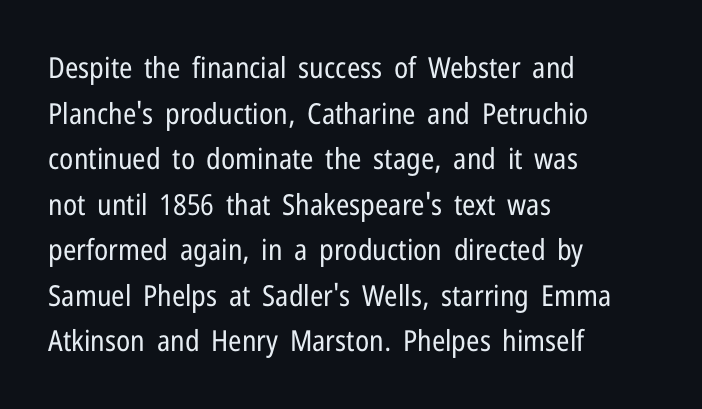
The image shows 29 px regular-weight, condensed sans-serif type, upright; set left-aligned, normal line spacing (1.57x), normal letter spacing, not underlined; low stroke contrast and a medium x-height.
